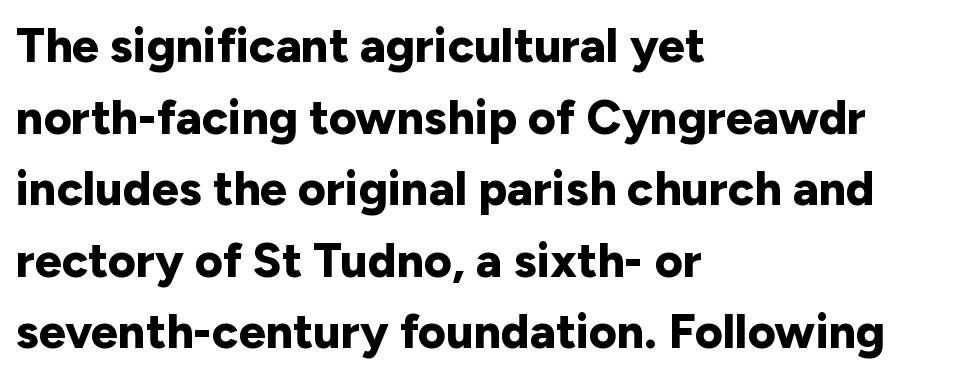
Q: Is the text bold? A: Yes.
Q: Is the text italic (slanted)? A: No, it is upright.
Q: Is the typeface a serif or a sans-serif typeface? A: Sans-serif.
Q: Is the text underlined? A: No.
Q: How is the paragraph aligned? A: Left-aligned.
Q: Is the spacing between letters normal or unusually wide? A: Normal.
Q: Is the spacing between lines tight, normal or loose? A: Normal.
Q: Width (condensed, normal, or wide)? A: Normal.
Q: Stroke contrast? A: Low.
Q: x-height? A: Medium.
Q: Monospaced? A: No.
